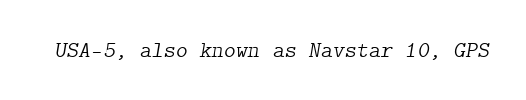
Q: Is the text bold? A: No.
Q: Is the text italic (slanted)? A: Yes, it leans right by about 9 degrees.
Q: Is the text underlined? A: No.
Q: Is the spacing between letters normal or unusually wide? A: Normal.
